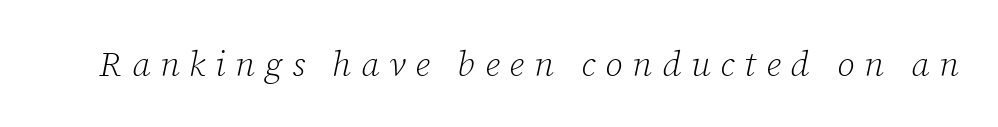
A clean baseline with only descenders dipping below it. Spacing verdict: proportional, widths tailored to each character. This is not heavy type; no bold has been used. Is the letter spacing exaggerated? Yes — the characters are pushed far apart. The designer went with a serif here, giving each stem small feet.
